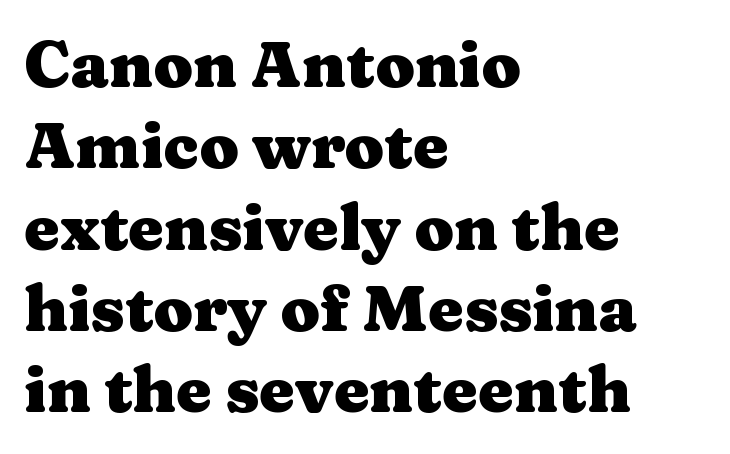
{"serif": "yes", "italic": "no", "bold": "yes", "weight": "heavy", "width": "wide", "stroke_contrast": "medium", "x_height": "medium", "monospaced": "no", "underline": "no", "align": "left", "line_spacing": "normal", "line_spacing_ratio": 1.27, "letter_spacing": "normal", "letter_spacing_em": 0.0, "glyph_px": 64}
